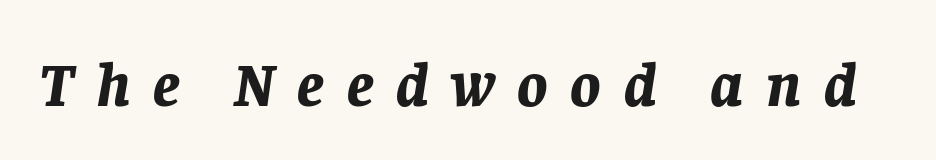
The image shows 63 px bold type, italic (leaning right); set unusually wide letter spacing (+0.36 em), not underlined; low stroke contrast and a large x-height.
